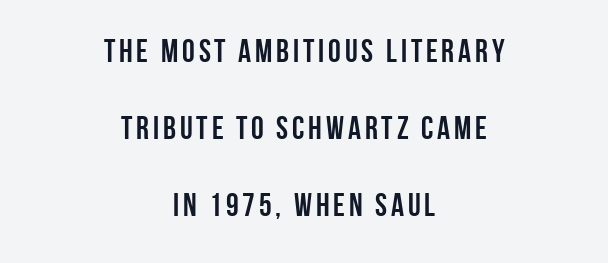
Widely set lines give the paragraph a tall, airy silhouette. Every letter is thick-stroked: bold, no question. Classification — sans serif. Posture: upright roman. The glyphs are unaccompanied by any horizontal stroke below them.
